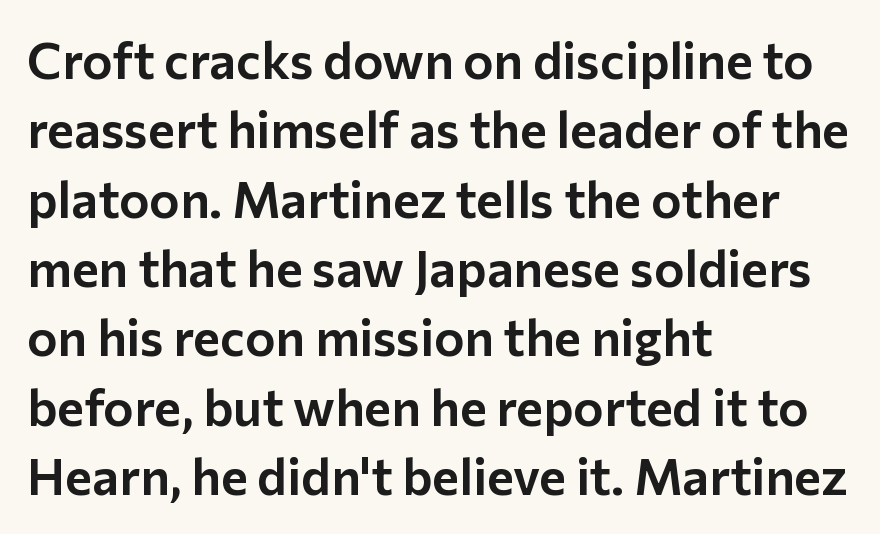
{"serif": "no", "italic": "no", "width": "normal", "stroke_contrast": "low", "x_height": "medium", "monospaced": "no", "underline": "no", "align": "left", "line_spacing": "normal", "line_spacing_ratio": 1.36, "letter_spacing": "normal", "letter_spacing_em": 0.0, "glyph_px": 51}
